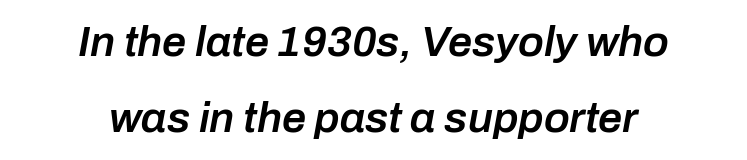
Q: Is the text bold? A: Semi-bold.
Q: Is the text italic (slanted)? A: Yes, it leans right by about 10 degrees.
Q: Is the text underlined? A: No.
Q: How is the paragraph aligned? A: Centered.
Q: Is the spacing between letters normal or unusually wide? A: Normal.
Q: Width (condensed, normal, or wide)? A: Normal.
Q: Stroke contrast? A: Low.
Q: x-height? A: Medium.
Q: Monospaced? A: No.
